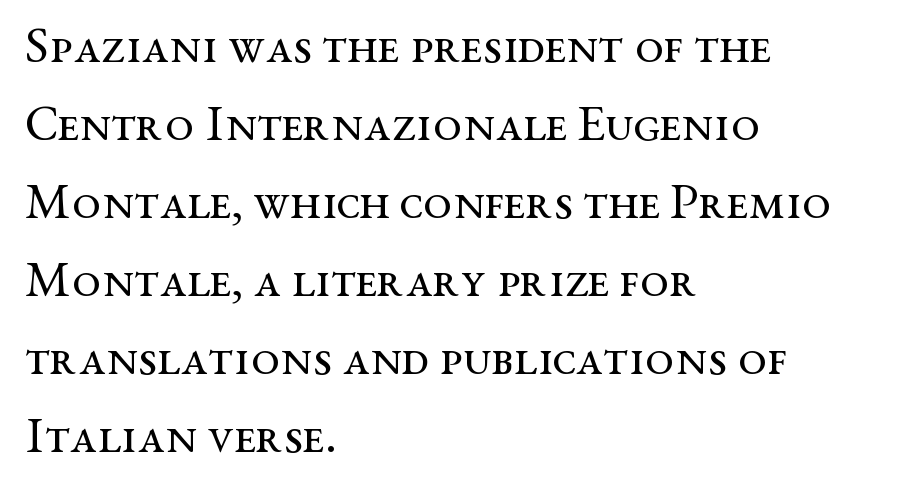
Q: Is the text bold? A: No.
Q: Is the text italic (slanted)? A: No, it is upright.
Q: Is the typeface a serif or a sans-serif typeface? A: Serif.
Q: Is the text underlined? A: No.
Q: How is the paragraph aligned? A: Left-aligned.
Q: Is the spacing between letters normal or unusually wide? A: Normal.
Q: Is the spacing between lines tight, normal or loose? A: Normal.
Q: Width (condensed, normal, or wide)? A: Wide.
Q: Stroke contrast? A: Medium.
Q: x-height? A: Medium.
Q: Monospaced? A: No.
